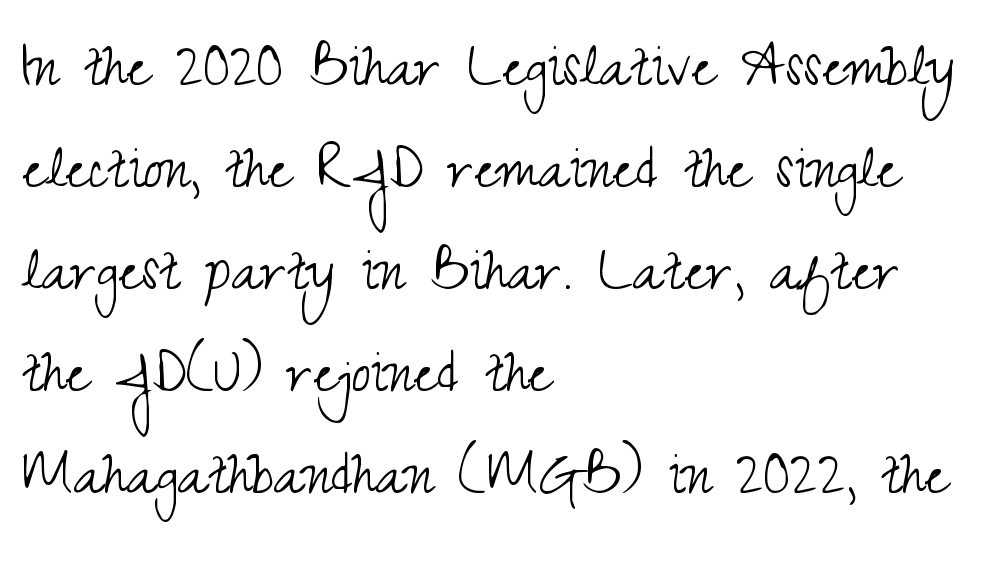
The image shows 69 px light, condensed sans-serif type, upright; set left-aligned, normal line spacing (1.48x), normal letter spacing, not underlined; medium stroke contrast and a small x-height.
